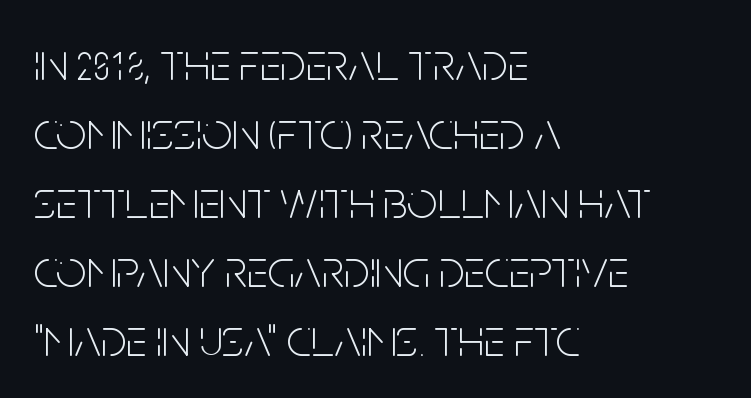
Q: Is the text bold? A: No.
Q: Is the text italic (slanted)? A: No, it is upright.
Q: Is the typeface a serif or a sans-serif typeface? A: Sans-serif.
Q: Is the text underlined? A: No.
Q: How is the paragraph aligned? A: Left-aligned.
Q: Is the spacing between letters normal or unusually wide? A: Normal.
Q: Is the spacing between lines tight, normal or loose? A: Normal.
Q: Width (condensed, normal, or wide)? A: Condensed.
Q: Stroke contrast? A: Low.
Q: x-height? A: Large.
Q: Monospaced? A: No.
